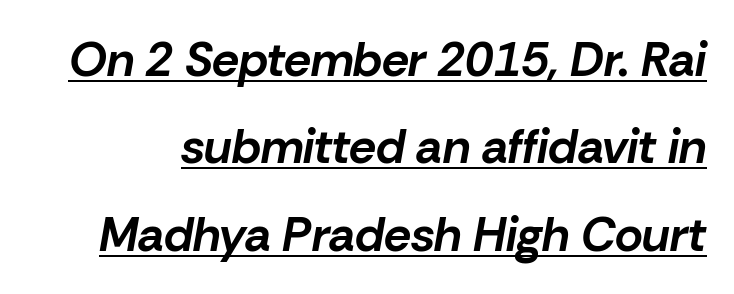
Q: Is the text bold? A: Yes.
Q: Is the text italic (slanted)? A: Yes, it leans right by about 10 degrees.
Q: Is the text underlined? A: Yes.
Q: Is the spacing between letters normal or unusually wide? A: Normal.
Q: Width (condensed, normal, or wide)? A: Normal.
Q: Stroke contrast? A: Low.
Q: x-height? A: Medium.
Q: Monospaced? A: No.
